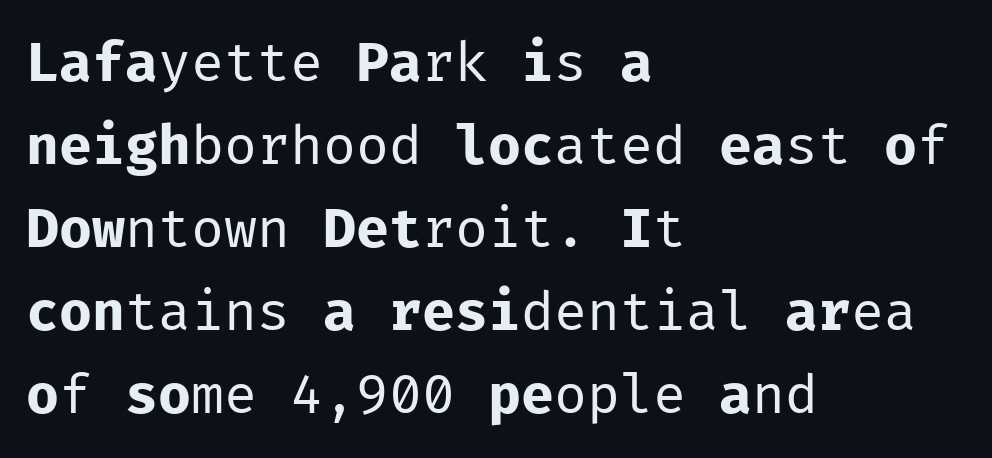
The image shows 55 px regular-weight sans-serif type, upright, monospaced; set left-aligned, normal line spacing (1.51x), normal letter spacing, not underlined; low stroke contrast and a medium x-height.
